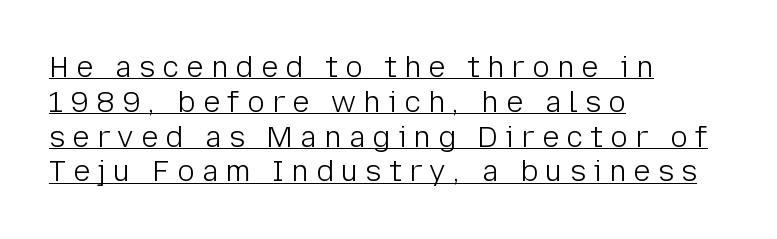
The image shows 29 px light sans-serif type, upright; set left-aligned, line spacing 1.2x, unusually wide letter spacing (+0.25 em), underlined; low stroke contrast and a medium x-height.
